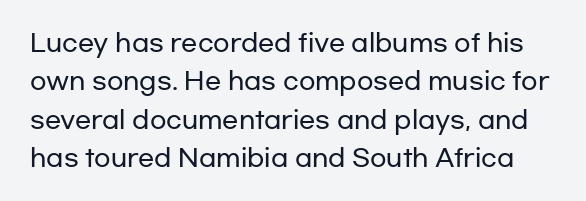
Q: Is the text italic (slanted)? A: No, it is upright.
Q: Is the text underlined? A: No.
Q: Is the spacing between letters normal or unusually wide? A: Normal.
Q: Is the spacing between lines tight, normal or loose? A: Normal.
